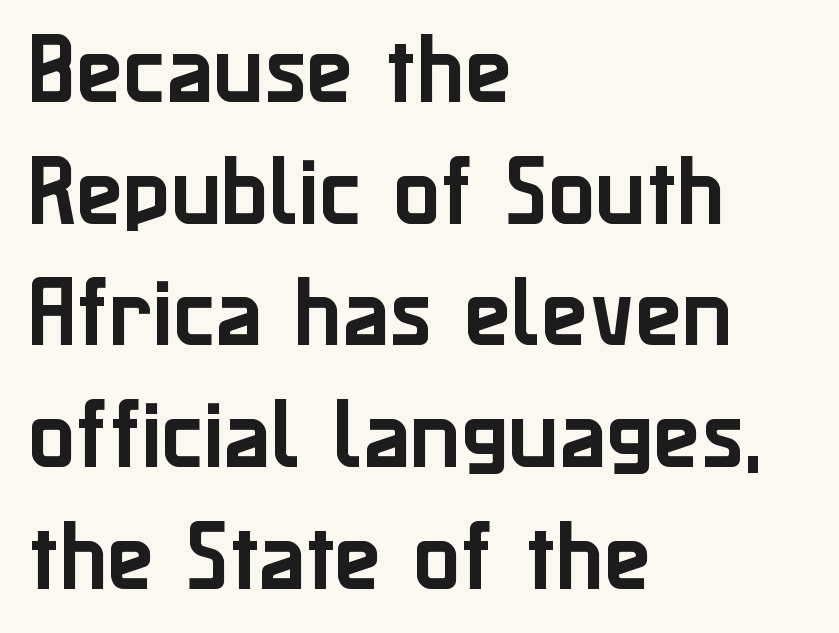
{"serif": "no", "italic": "no", "width": "normal", "stroke_contrast": "low", "x_height": "medium", "monospaced": "no", "underline": "no", "align": "left", "line_spacing": "normal", "line_spacing_ratio": 1.56, "letter_spacing": "normal", "letter_spacing_em": 0.0, "glyph_px": 78}
